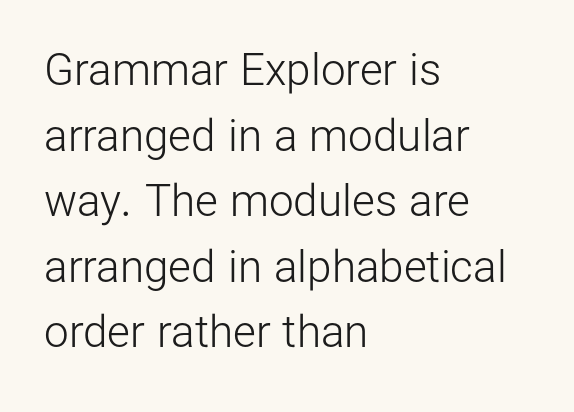
This is roman type, the default non-slanted kind. The letters advance in unequal steps, a hallmark of proportional type. Layout note: lines flush left. The designer went with a sans here, leaving each stem footless. Descenders hang freely into open space.
